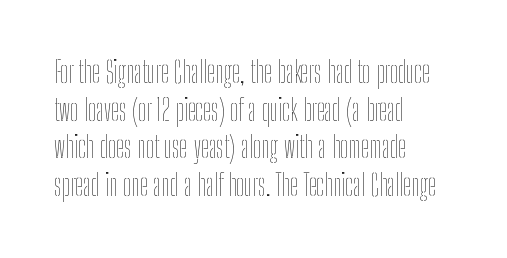
Students, observe: this is what conventionally led text looks like. Reading down the block, your eye returns to a fixed left position each line. Unmarked baselines from the first word to the last. No chunkiness to these letters — they're not bold.
